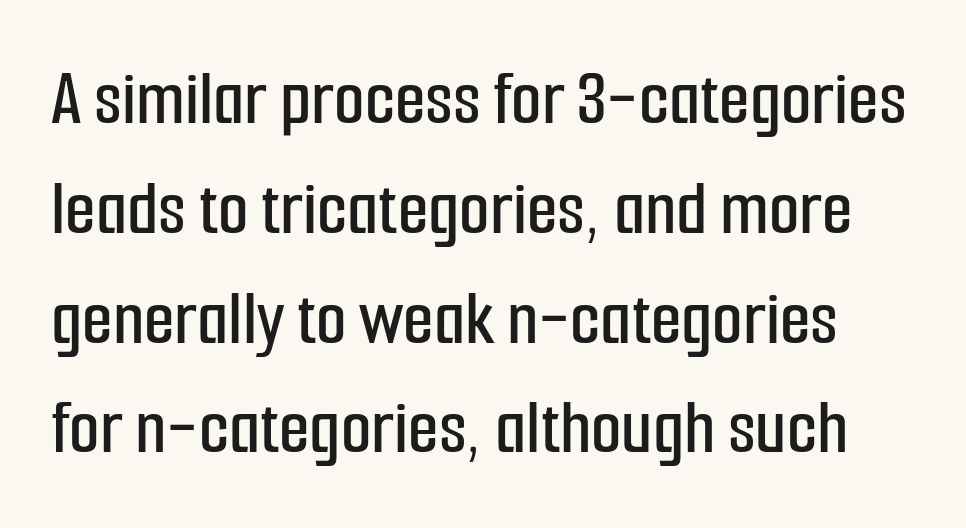
A typesetter would label this face a sans. Standard letterfit; no display-style spreading of the glyphs. The lines sit at an ordinary, default distance from one another. Rendered with straight, roman letterforms. Descenders are the only things crossing below the line.
